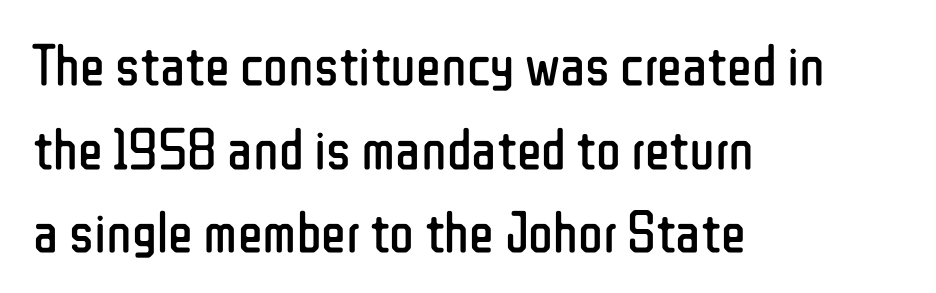
Q: Is the text bold? A: No.
Q: Is the text italic (slanted)? A: No, it is upright.
Q: Is the typeface a serif or a sans-serif typeface? A: Sans-serif.
Q: Is the text underlined? A: No.
Q: How is the paragraph aligned? A: Left-aligned.
Q: Is the spacing between letters normal or unusually wide? A: Normal.
Q: Is the spacing between lines tight, normal or loose? A: Normal.
Q: Width (condensed, normal, or wide)? A: Condensed.
Q: Stroke contrast? A: Low.
Q: x-height? A: Medium.
Q: Monospaced? A: No.
